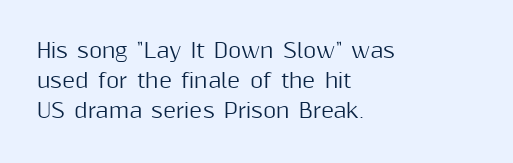
The image shows 20 px text type, upright; set left-aligned, normal line spacing (1.51x), normal letter spacing, not underlined.
